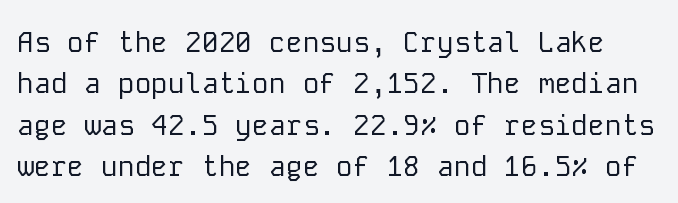
The image shows 28 px regular-weight sans-serif type, upright, monospaced; set normal line spacing (1.48x), normal letter spacing, not underlined; low stroke contrast and a medium x-height.
